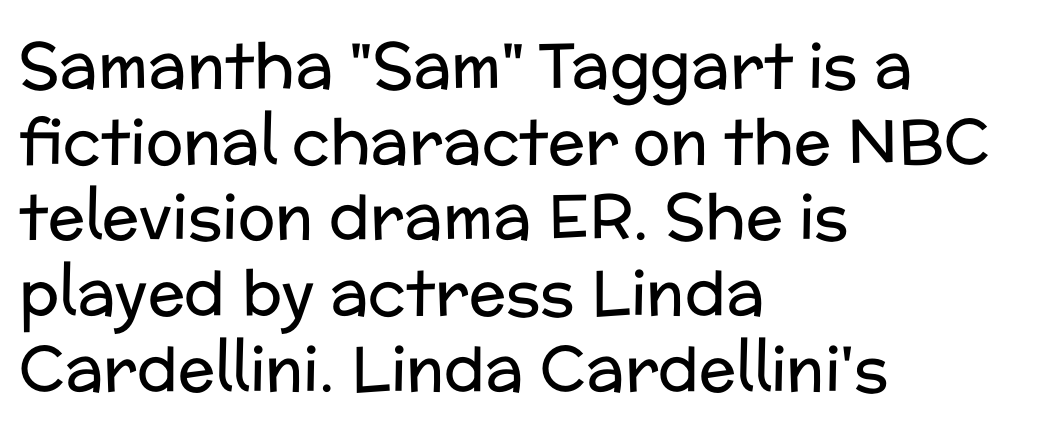
Q: Is the text bold? A: No.
Q: Is the text italic (slanted)? A: No, it is upright.
Q: Is the typeface a serif or a sans-serif typeface? A: Sans-serif.
Q: Is the text underlined? A: No.
Q: How is the paragraph aligned? A: Left-aligned.
Q: Is the spacing between letters normal or unusually wide? A: Normal.
Q: Width (condensed, normal, or wide)? A: Normal.
Q: Stroke contrast? A: Low.
Q: x-height? A: Medium.
Q: Monospaced? A: No.
